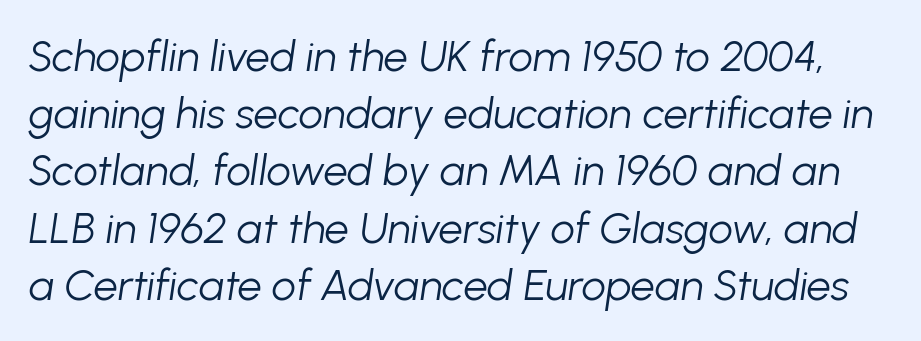
The image shows 43 px light type, italic (leaning right); set normal line spacing (1.33x), normal letter spacing, not underlined; low stroke contrast and a medium x-height.
